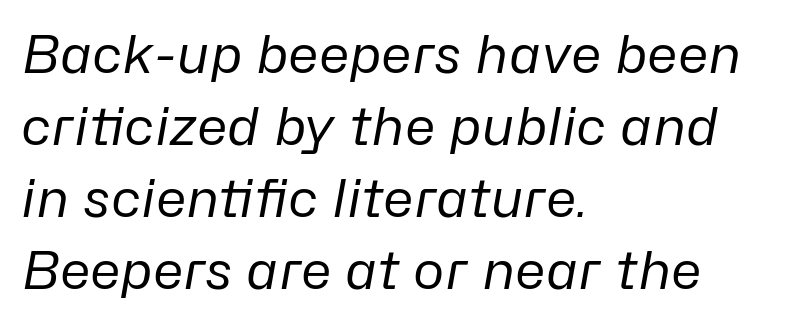
In CSS terms this would be text-align: left. Beneath every word, the page is bare. These lines are rendered in a variable-pitch font. Line spacing here is normal.
